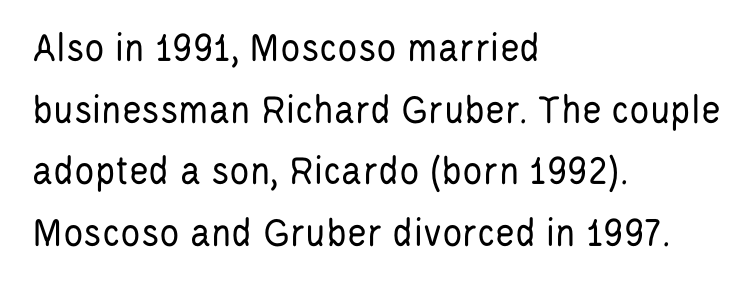
The rendering uses a moderate line-height, typical for paragraphs. Note the varied advance widths — an 'i' is clearly narrower than an 'm'. The lettering stays uniformly vertical, giving the passage a roman look. Quick note: underline off.
